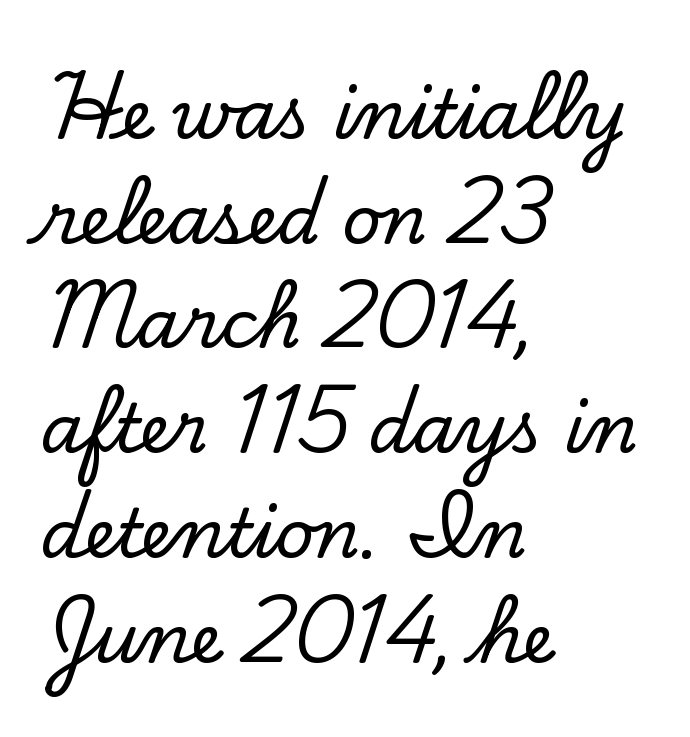
Nobody drew a line under any word here. Type style note: has serifs. This sample has the flowing, uneven cadence of proportional lettering. Which margin do the lines hug? The left one — the right edge is uneven. There is no visible air inserted between adjacent glyphs.
